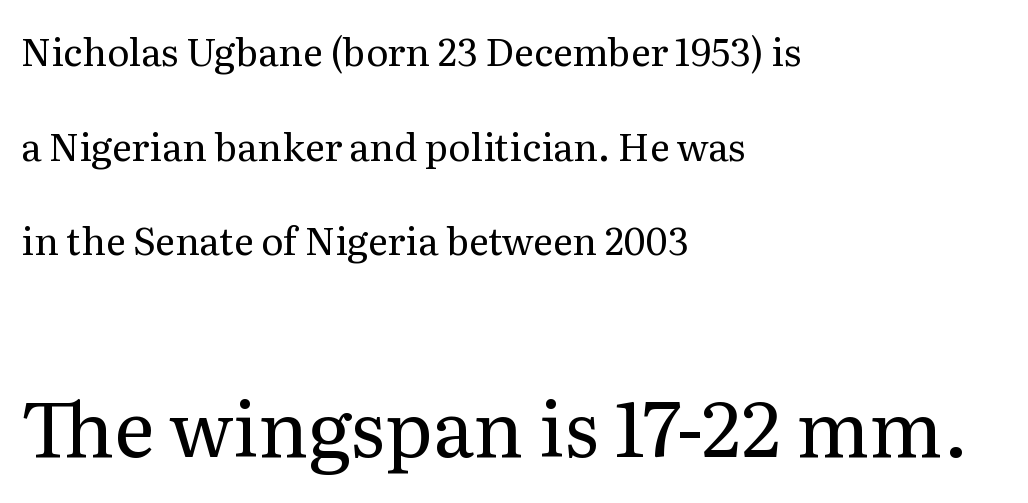
Q: Is the text bold? A: No.
Q: Is the text italic (slanted)? A: No, it is upright.
Q: Is the typeface a serif or a sans-serif typeface? A: Serif.
Q: Is the text underlined? A: No.
Q: How is the paragraph aligned? A: Left-aligned.
Q: Is the spacing between letters normal or unusually wide? A: Normal.
Q: Is the spacing between lines tight, normal or loose? A: Loose.
Q: Which block of text is set in a larger size, the first (top) or the second (bottom)? A: The second (bottom) one.
Q: Width (condensed, normal, or wide)? A: Normal.
Q: Stroke contrast? A: Medium.
Q: x-height? A: Medium.
Q: Monospaced? A: No.
